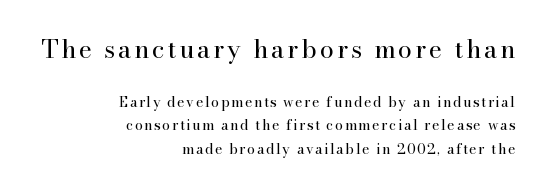
Q: Is the text bold? A: No.
Q: Is the text italic (slanted)? A: No, it is upright.
Q: Is the text underlined? A: No.
Q: How is the paragraph aligned? A: Right-aligned.
Q: Is the spacing between lines tight, normal or loose? A: Normal.
Q: Which block of text is set in a larger size, the first (top) or the second (bottom)? A: The first (top) one.
